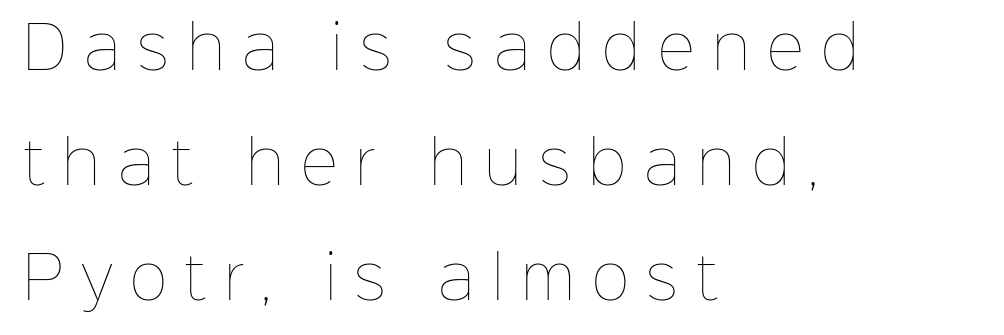
The image shows 58 px thin type, upright; set left-aligned, loose line spacing (1.98x), unusually wide letter spacing (+0.3 em), not underlined; low stroke contrast and a medium x-height.
